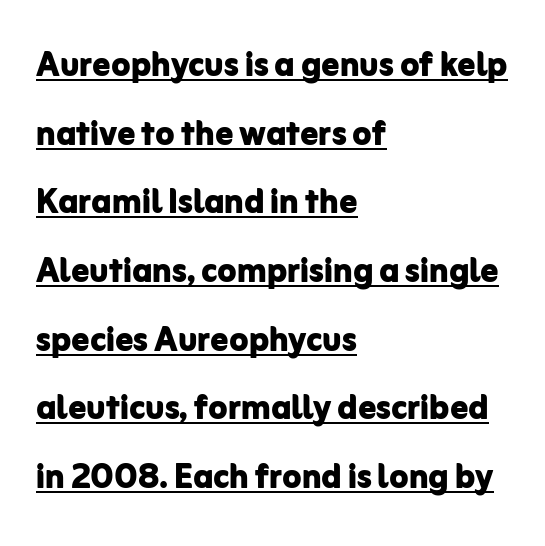
{"serif": "no", "italic": "no", "bold": "yes", "weight": "bold", "width": "normal", "stroke_contrast": "low", "x_height": "medium", "monospaced": "no", "underline": "yes", "align": "left", "line_spacing": "normal", "line_spacing_ratio": 1.56, "letter_spacing": "normal", "letter_spacing_em": 0.0, "glyph_px": 44}
